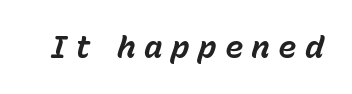
The image shows 31 px bold type, italic (leaning right); set unusually wide letter spacing (+0.27 em), not underlined; low stroke contrast and a medium x-height.
